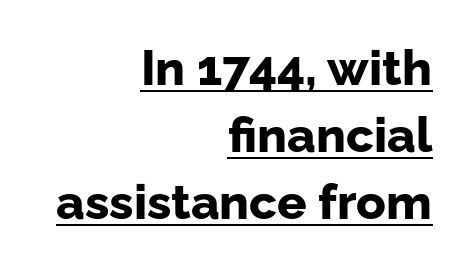
The image shows 49 px bold sans-serif type, upright; set right-aligned, normal line spacing (1.37x), normal letter spacing, underlined; low stroke contrast and a medium x-height.
